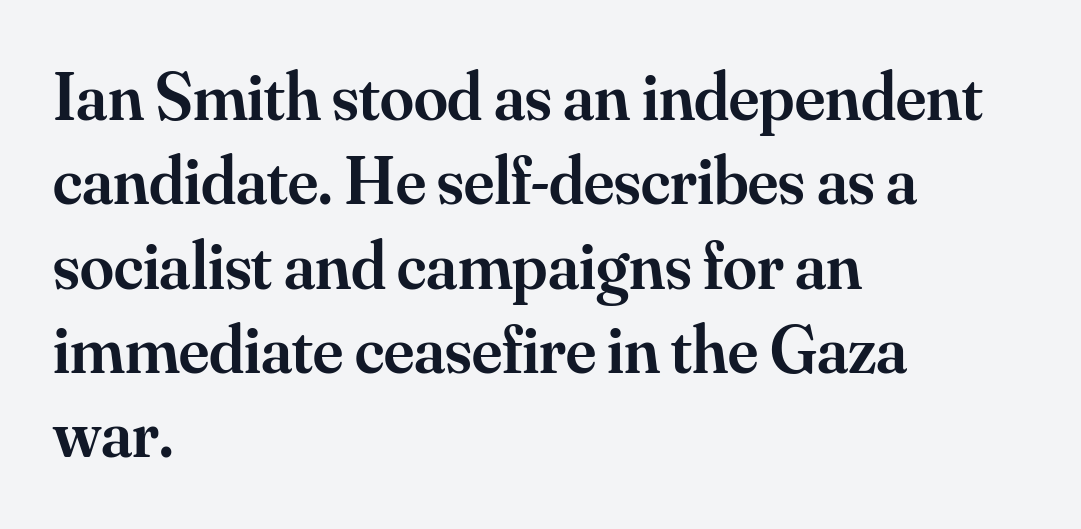
The image shows 68 px semibold serif type, upright; set left-aligned, line spacing 1.24x, normal letter spacing, not underlined; medium stroke contrast and a small x-height.
